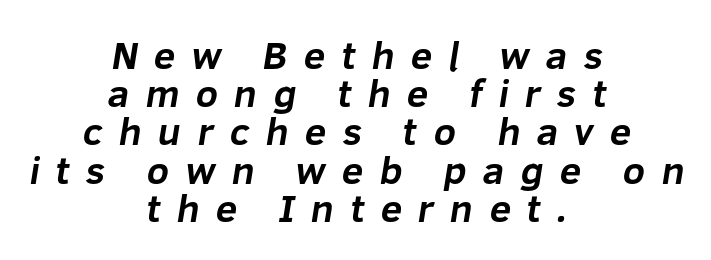
You could only call the tracking loose — the letters float apart. The glyphs are unaccompanied by any horizontal stroke below them. Teacher's note: observe the equal gaps on both sides — that is centered alignment. You could not count columns in this text — the font is proportionally spaced. The passage shown is typeset with a sans-serif family. You'd pick this weight for a headline — it's a proper bold.
